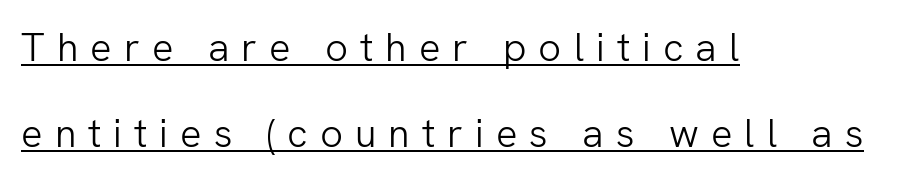
The image shows 40 px light sans-serif type, upright; set left-aligned, loose line spacing (2.15x), unusually wide letter spacing (+0.3 em), underlined; low stroke contrast and a medium x-height.
